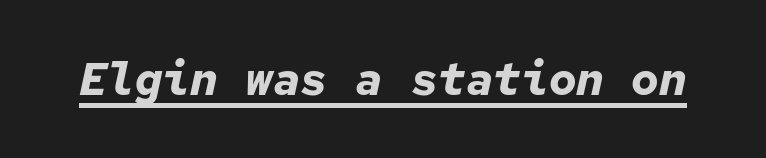
Is the letter spacing exaggerated? No — it looks like the ordinary default. Characters are canted at an angle relative to the baseline's perpendicular. Its strokes are broad and dark, the hallmark of bold type. The rendering uses typewriter-style spacing with identical character cells. Each line of the rendering has a horizontal stroke beneath the glyphs.
